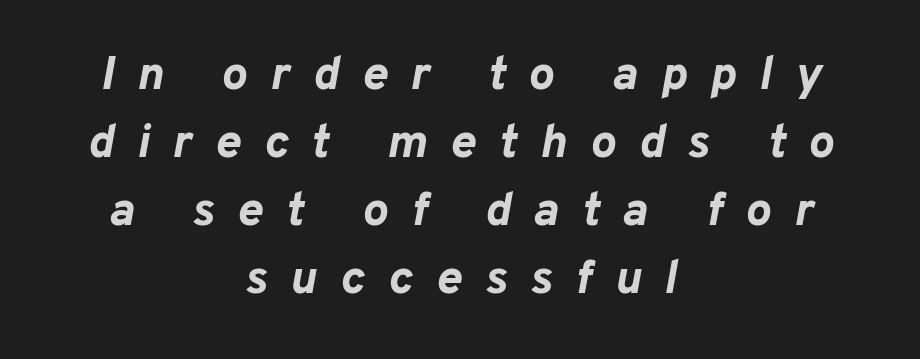
The image shows 48 px bold type, italic (leaning right); set centered, normal line spacing (1.42x), unusually wide letter spacing (+0.48 em), not underlined; low stroke contrast and a medium x-height.
